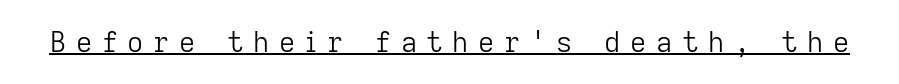
{"serif": "no", "italic": "no", "bold": "no", "weight": "light", "width": "normal", "stroke_contrast": "low", "x_height": "medium", "monospaced": "no", "underline": "yes", "letter_spacing": "wide", "letter_spacing_em": 0.35, "glyph_px": 28}
